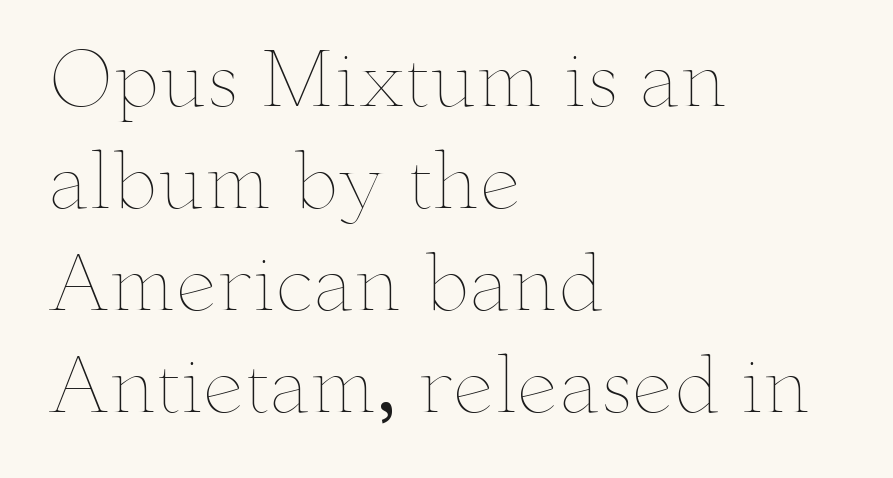
The font's upright variant was chosen for this text. Letter spacing: default. No word sits above an underline. Stem width sits at or under what a default text font uses. Horizontally, the lines are justified to the leading edge only. This sample keeps an unexceptional amount of space between lines.
